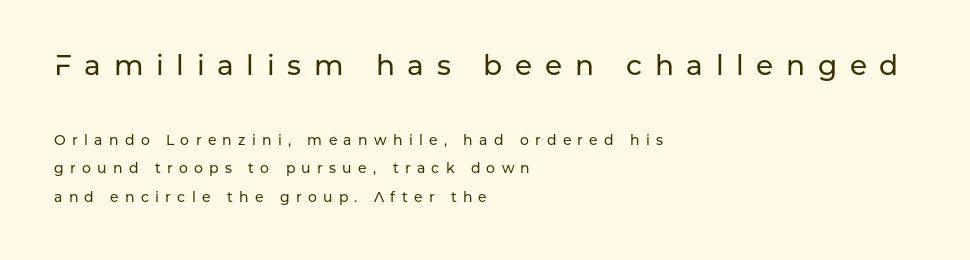
Larger block? The one above; the one below is distinctly smaller. Descenders are the only things crossing below the line. Quick note: not italic, upright. Teacher's note: observe the even left margin — that is flush-left alignment.
